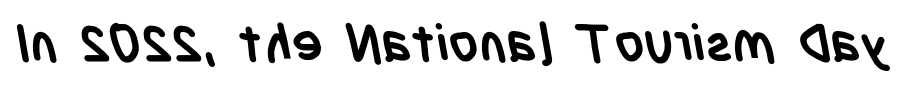
{"serif": "no", "bold": "yes", "weight": "semibold", "width": "condensed", "stroke_contrast": "low", "x_height": "large", "monospaced": "no", "underline": "no", "letter_spacing": "normal", "letter_spacing_em": 0.0, "glyph_px": 52}
